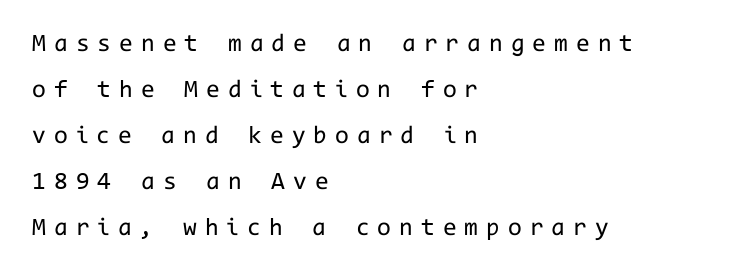
Q: Is the text bold? A: No.
Q: Is the text italic (slanted)? A: No, it is upright.
Q: Is the text underlined? A: No.
Q: How is the paragraph aligned? A: Left-aligned.
Q: Is the spacing between letters normal or unusually wide? A: Unusually wide.
